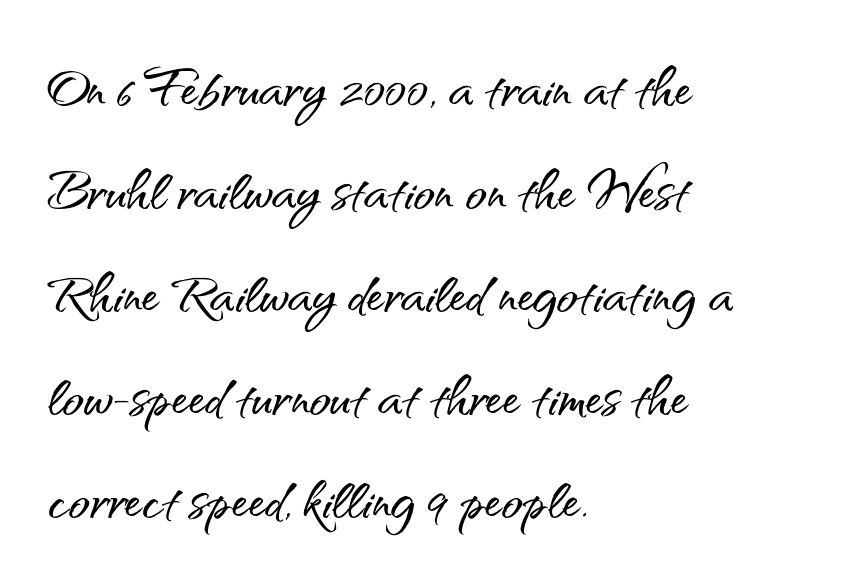
{"serif": "no", "width": "normal", "stroke_contrast": "medium", "x_height": "small", "monospaced": "no", "underline": "no", "align": "left", "line_spacing": "normal", "line_spacing_ratio": 1.47, "letter_spacing": "normal", "letter_spacing_em": 0.0, "glyph_px": 70}
